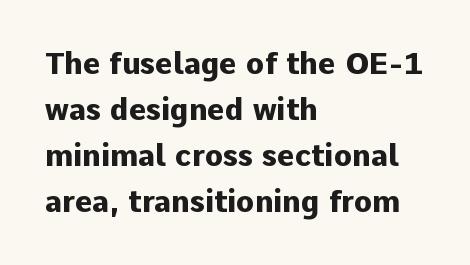
The image shows 30 px heavy sans-serif type, upright; set left-aligned, normal line spacing (1.53x), normal letter spacing, not underlined; low stroke contrast and a medium x-height.
